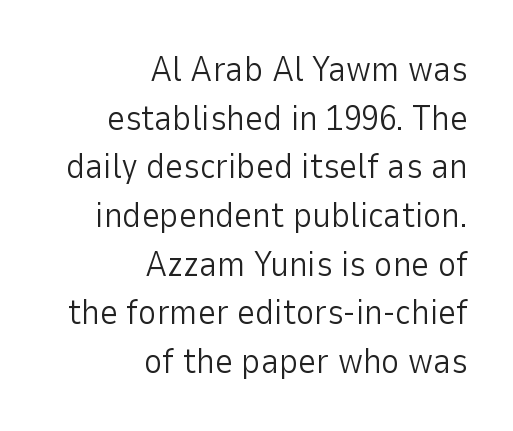
The image shows 35 px light sans-serif type, upright; set right-aligned, normal line spacing (1.39x), normal letter spacing, not underlined; low stroke contrast and a medium x-height.
